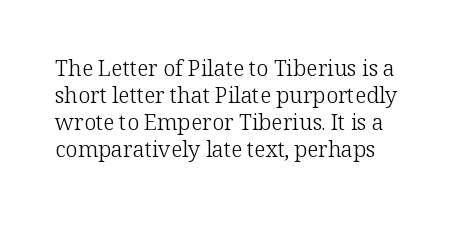
Check under the words: just untouched page. The letterforms sit shoulder to shoulder at normal distance. Rendered with straight, roman letterforms. No heavy texture on the line: the type isn't bold.
